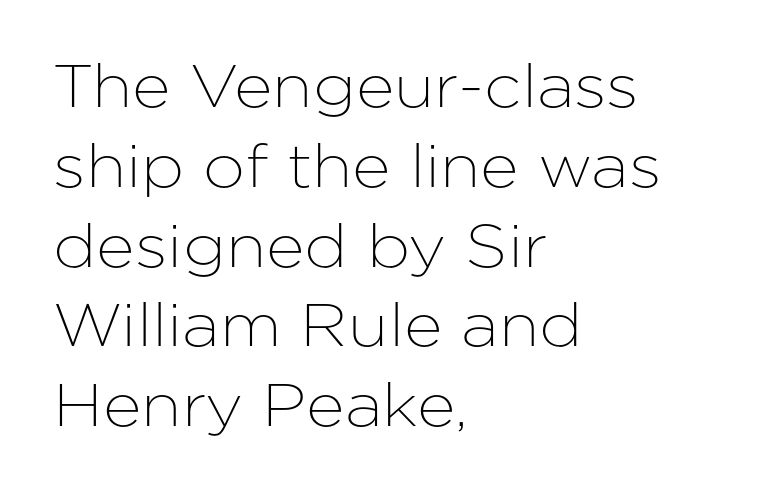
In CSS terms this would be text-align: left. These lines keep a tight, regular rhythm from letter to letter. To sum up the face: it is a sans, with no serifs. Clear beneath every line of the passage. The rendering uses natural spacing where letterforms have individual widths.
